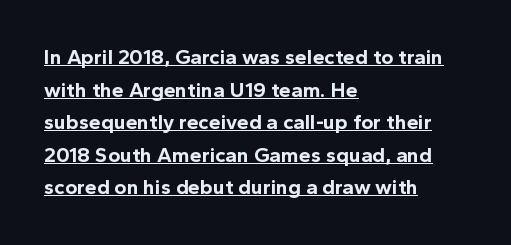
{"italic": "no", "bold": "yes", "underline": "yes", "align": "left", "line_spacing": "normal", "line_spacing_ratio": 1.55, "letter_spacing": "normal", "letter_spacing_em": 0.0, "glyph_px": 21}
